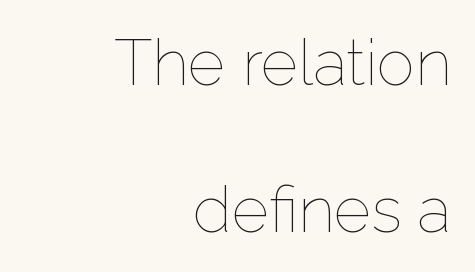
Q: Is the text bold? A: No.
Q: Is the text italic (slanted)? A: No, it is upright.
Q: Is the text underlined? A: No.
Q: How is the paragraph aligned? A: Right-aligned.
Q: Is the spacing between letters normal or unusually wide? A: Normal.
Q: Is the spacing between lines tight, normal or loose? A: Loose.
Q: Width (condensed, normal, or wide)? A: Normal.
Q: Stroke contrast? A: Low.
Q: x-height? A: Medium.
Q: Monospaced? A: No.
